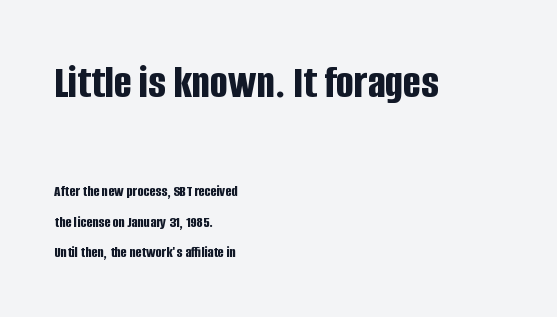
Q: Is the text bold? A: Yes.
Q: Is the text italic (slanted)? A: No, it is upright.
Q: Is the typeface a serif or a sans-serif typeface? A: Sans-serif.
Q: Is the text underlined? A: No.
Q: How is the paragraph aligned? A: Left-aligned.
Q: Is the spacing between letters normal or unusually wide? A: Normal.
Q: Is the spacing between lines tight, normal or loose? A: Loose.
Q: Which block of text is set in a larger size, the first (top) or the second (bottom)? A: The first (top) one.
Q: Width (condensed, normal, or wide)? A: Condensed.
Q: Stroke contrast? A: Low.
Q: x-height? A: Large.
Q: Monospaced? A: No.
